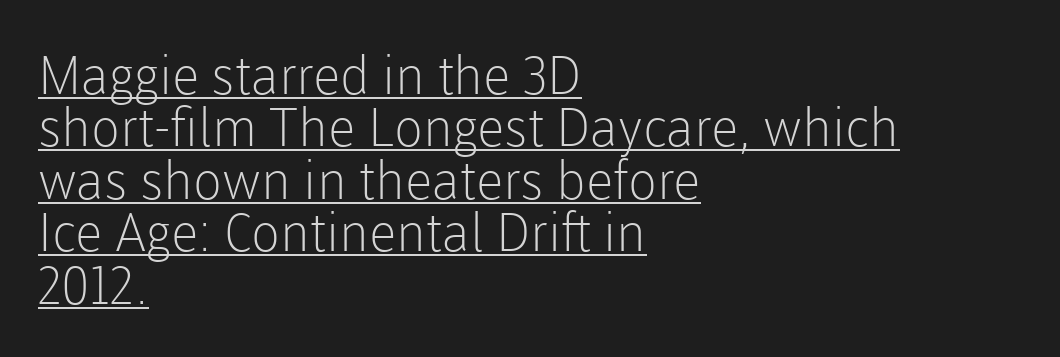
Q: Is the text bold? A: No.
Q: Is the text italic (slanted)? A: No, it is upright.
Q: Is the typeface a serif or a sans-serif typeface? A: Sans-serif.
Q: Is the text underlined? A: Yes.
Q: How is the paragraph aligned? A: Left-aligned.
Q: Is the spacing between letters normal or unusually wide? A: Normal.
Q: Is the spacing between lines tight, normal or loose? A: Tight.
Q: Width (condensed, normal, or wide)? A: Normal.
Q: Stroke contrast? A: Low.
Q: x-height? A: Medium.
Q: Monospaced? A: No.
